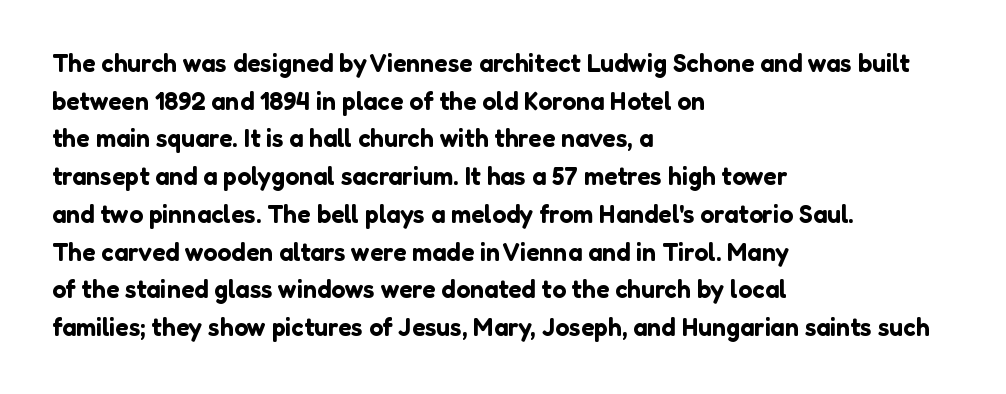
Descender tails drop into unmarked territory. If you drew a ruler down the left edge, every line would touch it. Nope, not italic — everything's standing straight. Successive baselines arrive at the customary interval. Tracking value appears to be zero — textbook default spacing.
